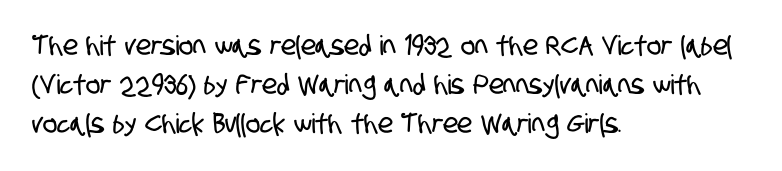
This block has exactly the height ordinary leading produces. Each word holds together tightly as a unit, with standard inter-letter gaps. In CSS terms this would be text-align: left. This rendering features lettering with no underline.
